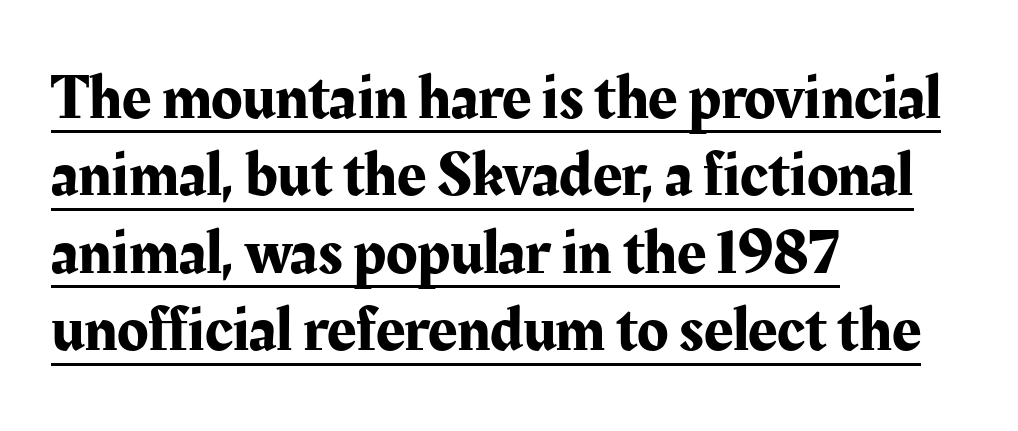
Q: Is the text italic (slanted)? A: No, it is upright.
Q: Is the typeface a serif or a sans-serif typeface? A: Serif.
Q: Is the text underlined? A: Yes.
Q: How is the paragraph aligned? A: Left-aligned.
Q: Is the spacing between letters normal or unusually wide? A: Normal.
Q: Width (condensed, normal, or wide)? A: Normal.
Q: Stroke contrast? A: Medium.
Q: x-height? A: Medium.
Q: Monospaced? A: No.
